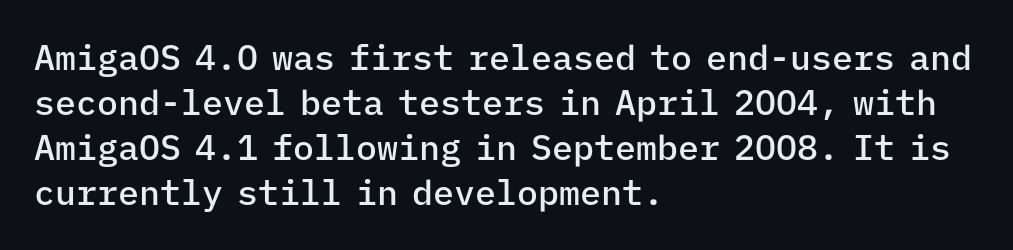
Letter spacing: default. Italic? Not at all — the glyphs are vertical. Leftover space on each line is placed entirely after the last word. Just letters on the line, the space beneath them empty. A typesetter would call this monospace, since all characters share one set width.
